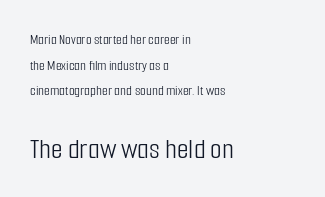
The image shows 30 px light, condensed sans-serif type, upright; set left-aligned, line spacing 1.71x, normal letter spacing, not underlined; the second (bottom) block is 2.0x larger; low stroke contrast and a medium x-height.
